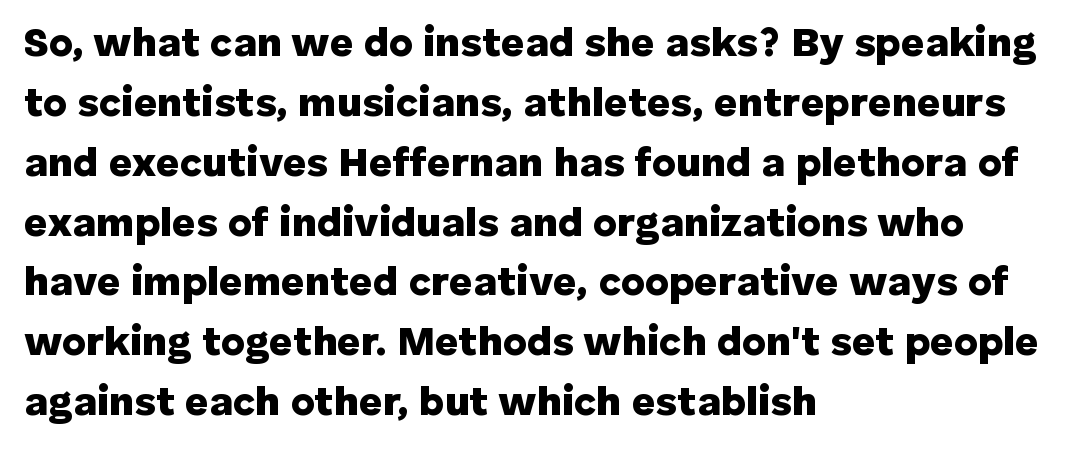
{"serif": "no", "italic": "no", "bold": "yes", "weight": "heavy", "width": "normal", "stroke_contrast": "low", "x_height": "medium", "monospaced": "no", "underline": "no", "align": "left", "line_spacing": "normal", "line_spacing_ratio": 1.46, "letter_spacing": "normal", "letter_spacing_em": 0.0, "glyph_px": 41}
